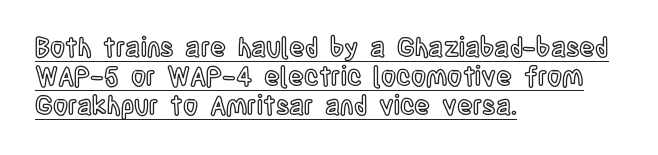
Between one letter and the next there's only the usual sliver of space. Compared with undecorated copy, this sample adds a rule below the words. Italic? Not at all — the glyphs are vertical. In CSS terms this would be text-align: left.
